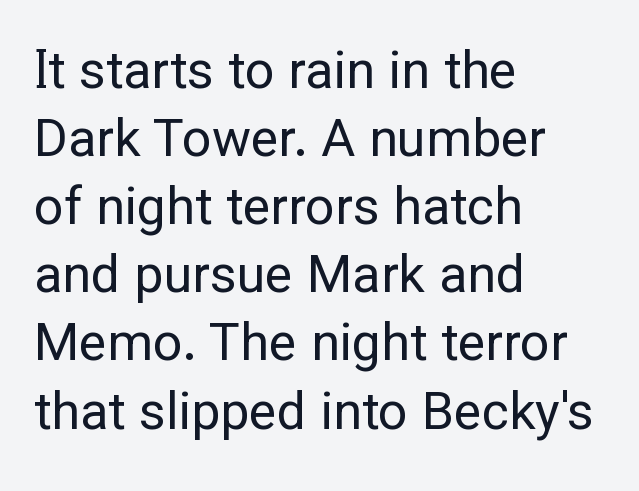
The image shows 52 px regular-weight sans-serif type, upright; set left-aligned, normal line spacing (1.31x), normal letter spacing, not underlined; low stroke contrast and a medium x-height.
